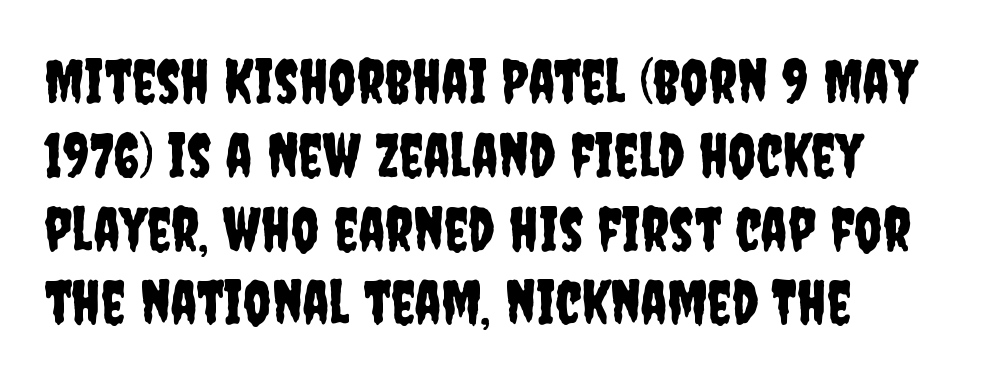
{"serif": "no", "italic": "no", "width": "condensed", "stroke_contrast": "low", "x_height": "large", "monospaced": "no", "underline": "no", "align": "left", "line_spacing_ratio": 1.21, "letter_spacing": "normal", "letter_spacing_em": 0.0, "glyph_px": 61}
